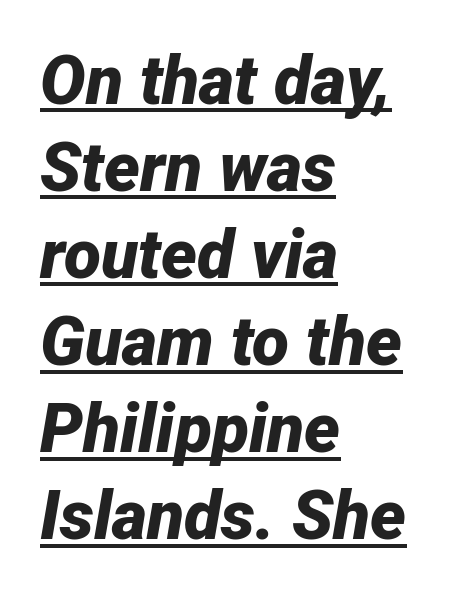
The image shows 68 px bold type, italic (leaning right); set left-aligned, normal line spacing (1.28x), normal letter spacing, underlined; low stroke contrast and a medium x-height.
